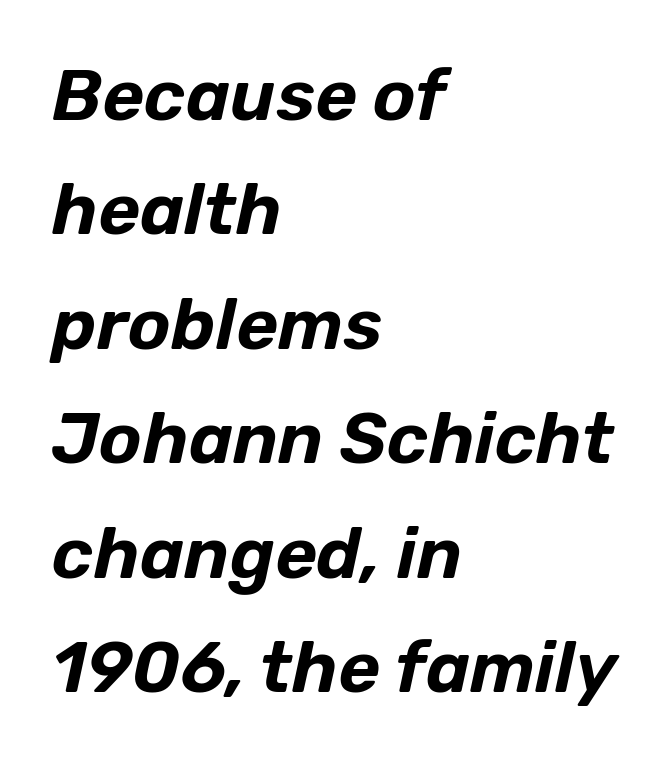
The image shows 72 px text type, italic (leaning right); set left-aligned, normal line spacing (1.59x), normal letter spacing, not underlined; low stroke contrast and a medium x-height.
